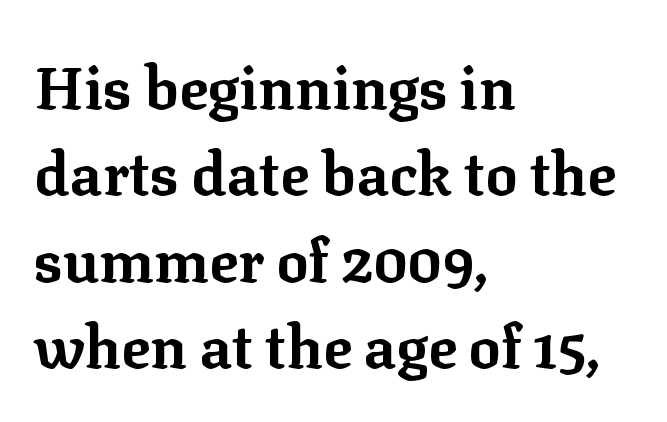
Q: Is the text bold? A: Yes.
Q: Is the text italic (slanted)? A: No, it is upright.
Q: Is the typeface a serif or a sans-serif typeface? A: Serif.
Q: Is the text underlined? A: No.
Q: How is the paragraph aligned? A: Left-aligned.
Q: Is the spacing between letters normal or unusually wide? A: Normal.
Q: Is the spacing between lines tight, normal or loose? A: Normal.
Q: Width (condensed, normal, or wide)? A: Normal.
Q: Stroke contrast? A: Low.
Q: x-height? A: Medium.
Q: Monospaced? A: No.
